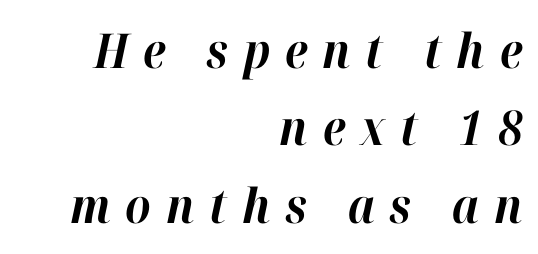
{"italic": "yes", "lean": "right", "slant_degrees": 12, "bold": "yes", "weight": "bold", "width": "normal", "stroke_contrast": "high", "x_height": "medium", "monospaced": "no", "underline": "no", "align": "right", "line_spacing": "normal", "line_spacing_ratio": 1.61, "letter_spacing": "wide", "letter_spacing_em": 0.31, "glyph_px": 48}
